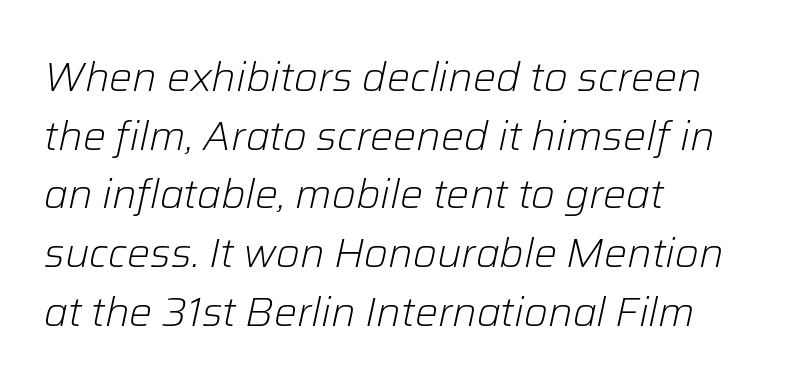
Q: Is the text bold? A: No.
Q: Is the text italic (slanted)? A: Yes, it leans right by about 12 degrees.
Q: Is the text underlined? A: No.
Q: How is the paragraph aligned? A: Left-aligned.
Q: Is the spacing between letters normal or unusually wide? A: Normal.
Q: Is the spacing between lines tight, normal or loose? A: Normal.
Q: Width (condensed, normal, or wide)? A: Normal.
Q: Stroke contrast? A: Low.
Q: x-height? A: Medium.
Q: Monospaced? A: No.
